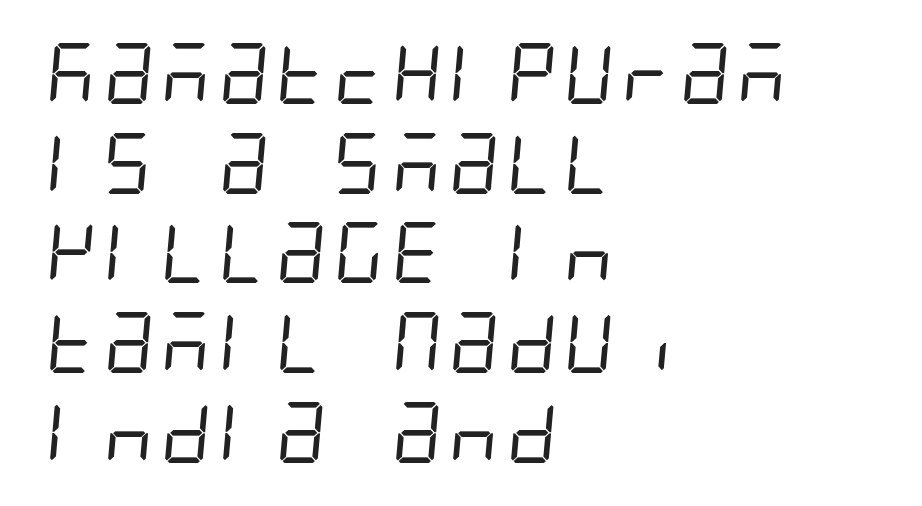
{"serif": "no", "bold": "no", "weight": "regular", "width": "condensed", "stroke_contrast": "low", "x_height": "large", "underline": "no", "align": "left", "line_spacing": "normal", "line_spacing_ratio": 1.47, "letter_spacing": "normal", "letter_spacing_em": 0.0, "glyph_px": 61}
